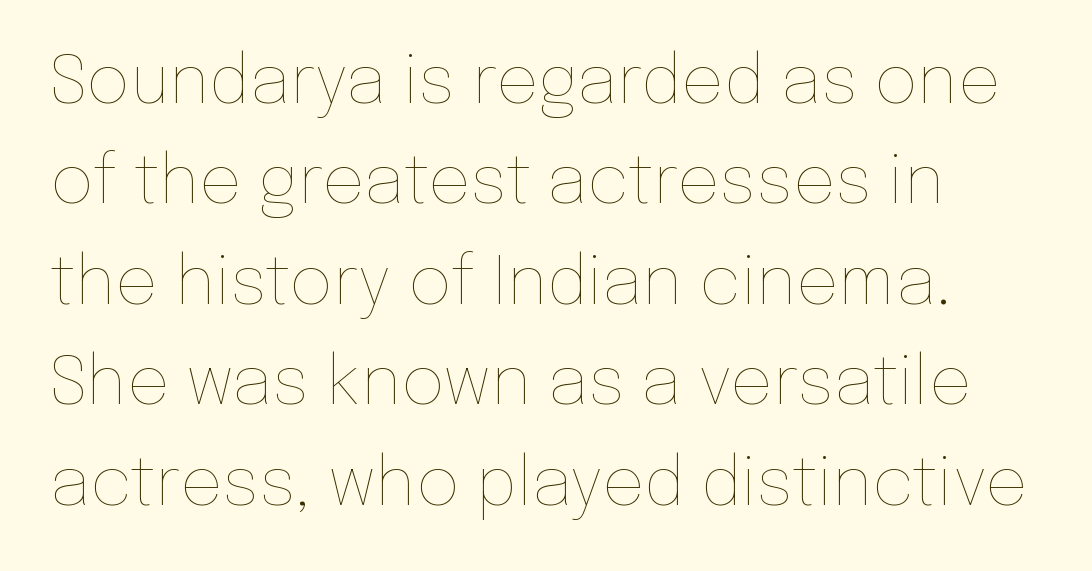
The image shows 67 px thin type, upright; set normal line spacing (1.5x), normal letter spacing, not underlined; low stroke contrast and a medium x-height.
